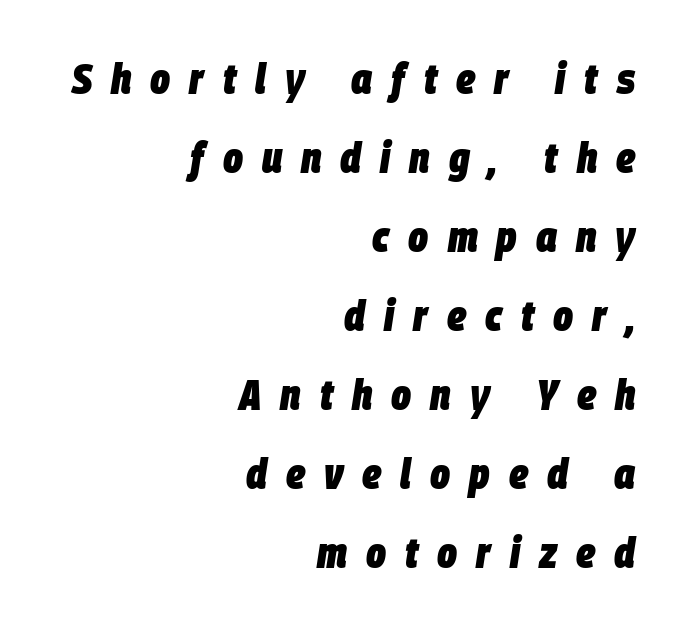
{"italic": "yes", "lean": "right", "slant_degrees": 9, "bold": "yes", "weight": "heavy", "width": "condensed", "stroke_contrast": "low", "x_height": "large", "monospaced": "no", "underline": "no", "align": "right", "line_spacing_ratio": 1.88, "letter_spacing": "wide", "letter_spacing_em": 0.45, "glyph_px": 42}
